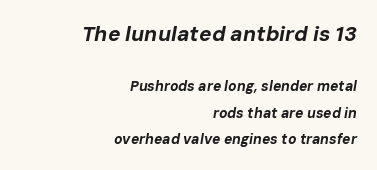
The image shows 21 px bold type, italic (leaning right); set right-aligned, loose line spacing (1.91x), normal letter spacing, not underlined; the first (top) block is 1.5x larger.
